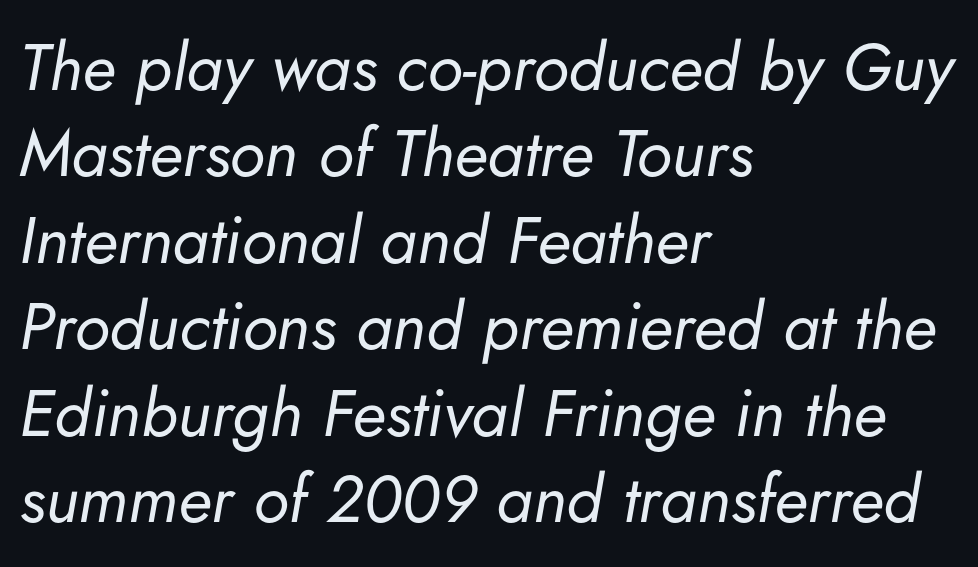
Q: Is the text bold? A: No.
Q: Is the text italic (slanted)? A: Yes, it leans right by about 5 degrees.
Q: Is the text underlined? A: No.
Q: How is the paragraph aligned? A: Left-aligned.
Q: Is the spacing between letters normal or unusually wide? A: Normal.
Q: Is the spacing between lines tight, normal or loose? A: Normal.
Q: Width (condensed, normal, or wide)? A: Normal.
Q: Stroke contrast? A: Low.
Q: x-height? A: Small.
Q: Monospaced? A: No.
